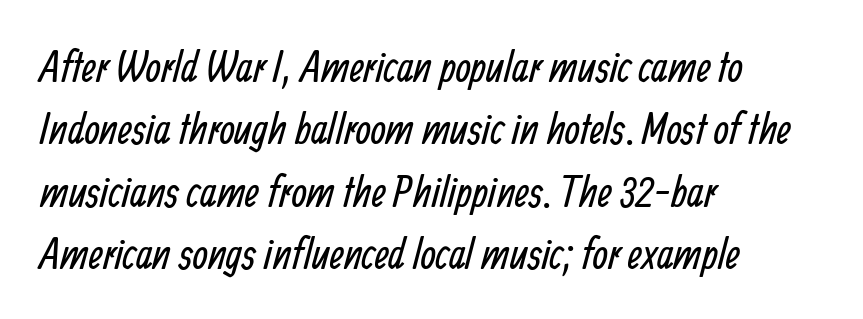
These lines sit exactly where default settings would place them. Where is the straight margin? On the left. The face used here is proportionally spaced, like ordinary book or web type. A bare baseline throughout the passage. The weight would be labelled regular, book, light, or lighter still.
